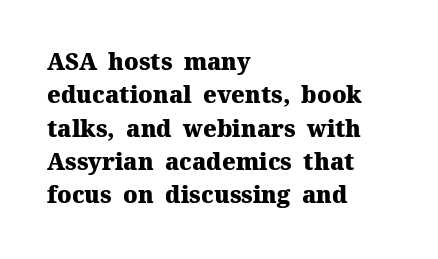
Q: Is the text bold? A: Yes.
Q: Is the text italic (slanted)? A: No, it is upright.
Q: Is the text underlined? A: No.
Q: How is the paragraph aligned? A: Left-aligned.
Q: Is the spacing between letters normal or unusually wide? A: Normal.
Q: Is the spacing between lines tight, normal or loose? A: Normal.
